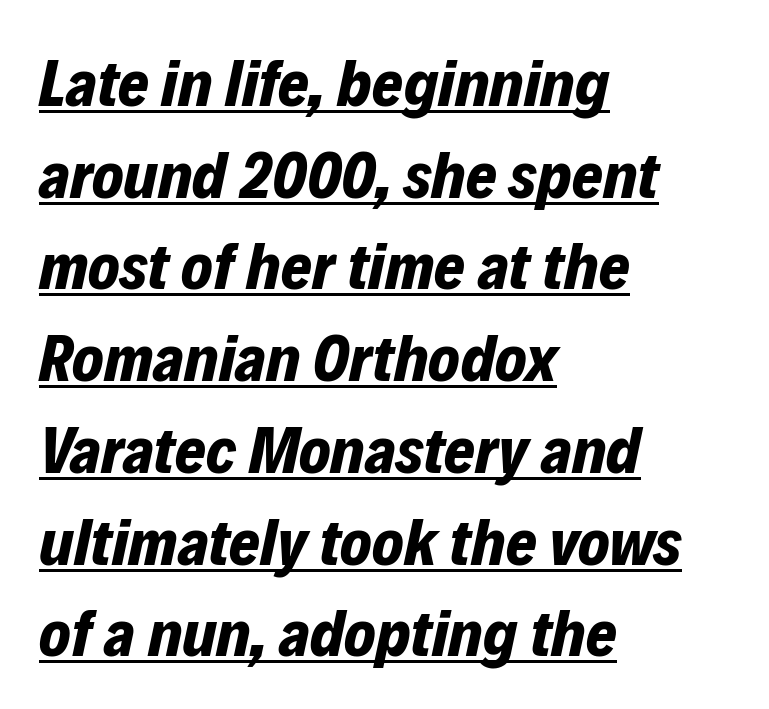
Q: Is the text bold? A: Yes.
Q: Is the text italic (slanted)? A: Yes, it leans right by about 12 degrees.
Q: Is the text underlined? A: Yes.
Q: How is the paragraph aligned? A: Left-aligned.
Q: Is the spacing between letters normal or unusually wide? A: Normal.
Q: Is the spacing between lines tight, normal or loose? A: Normal.
Q: Width (condensed, normal, or wide)? A: Normal.
Q: Stroke contrast? A: Low.
Q: x-height? A: Medium.
Q: Monospaced? A: No.
